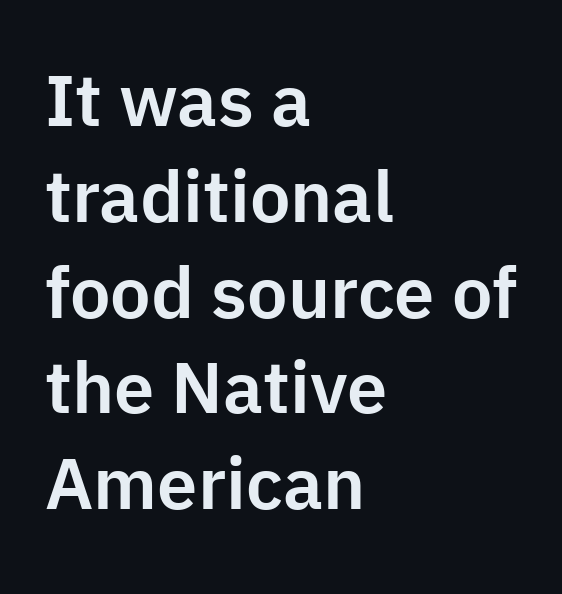
The image shows 72 px sans-serif type, upright; set left-aligned, normal line spacing (1.33x), normal letter spacing, not underlined; low stroke contrast and a medium x-height.
